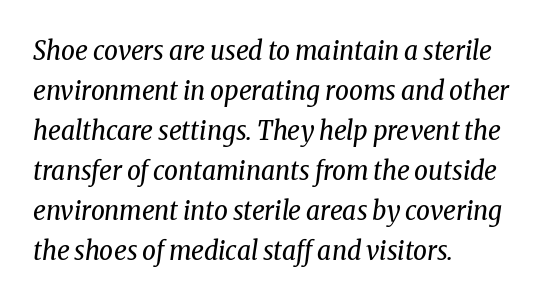
Q: Is the text bold? A: No.
Q: Is the text italic (slanted)? A: Yes, it leans right by about 8 degrees.
Q: Is the text underlined? A: No.
Q: How is the paragraph aligned? A: Left-aligned.
Q: Is the spacing between letters normal or unusually wide? A: Normal.
Q: Is the spacing between lines tight, normal or loose? A: Normal.
